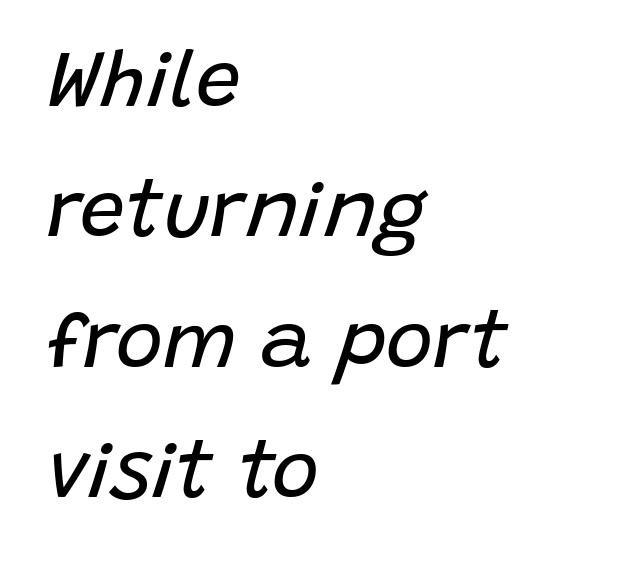
{"italic": "yes", "lean": "right", "slant_degrees": 15, "bold": "no", "weight": "regular", "width": "normal", "stroke_contrast": "low", "x_height": "large", "monospaced": "no", "underline": "no", "align": "left", "line_spacing": "normal", "line_spacing_ratio": 1.63, "letter_spacing": "normal", "letter_spacing_em": 0.0, "glyph_px": 80}
